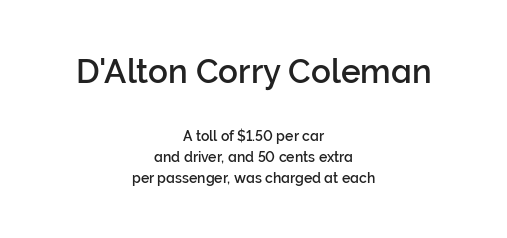
{"serif": "no", "italic": "no", "width": "normal", "stroke_contrast": "low", "x_height": "medium", "monospaced": "no", "underline": "no", "align": "center", "line_spacing": "normal", "line_spacing_ratio": 1.5, "letter_spacing": "normal", "letter_spacing_em": 0.0, "larger_block": "first", "size_ratio": 2.36, "glyph_px": 33}
